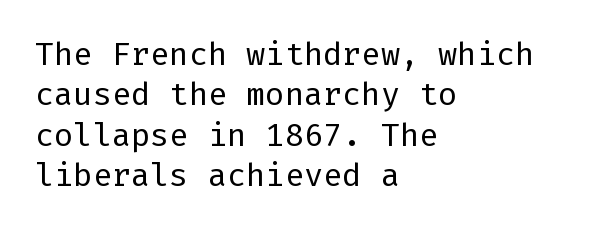
Q: Is the text bold? A: No.
Q: Is the text italic (slanted)? A: No, it is upright.
Q: Is the typeface a serif or a sans-serif typeface? A: Sans-serif.
Q: Is the text underlined? A: No.
Q: How is the paragraph aligned? A: Left-aligned.
Q: Is the spacing between letters normal or unusually wide? A: Normal.
Q: Is the spacing between lines tight, normal or loose? A: Normal.
Q: Width (condensed, normal, or wide)? A: Normal.
Q: Stroke contrast? A: Low.
Q: x-height? A: Medium.
